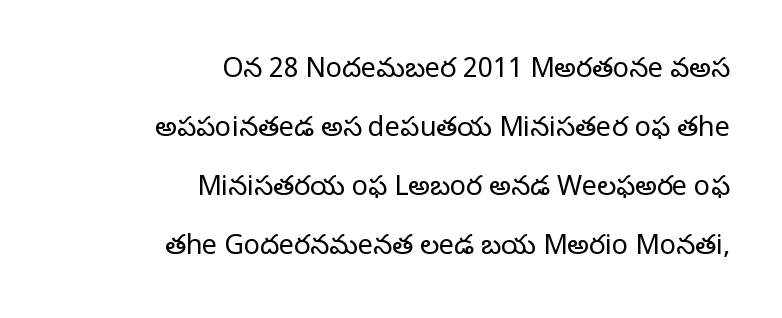
Tracking here is standard; glyphs follow each other at the usual distance. Interline gaps are noticeably wide in this sample. The letterforms sit at book weight or below. Right-aligned paragraph, ragged on the left. The words here are not underlined.
